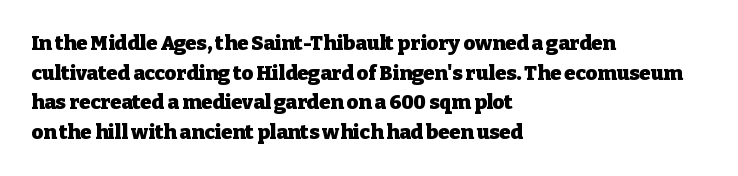
The image shows 20 px bold type, upright; set left-aligned, normal line spacing (1.48x), normal letter spacing, not underlined.
